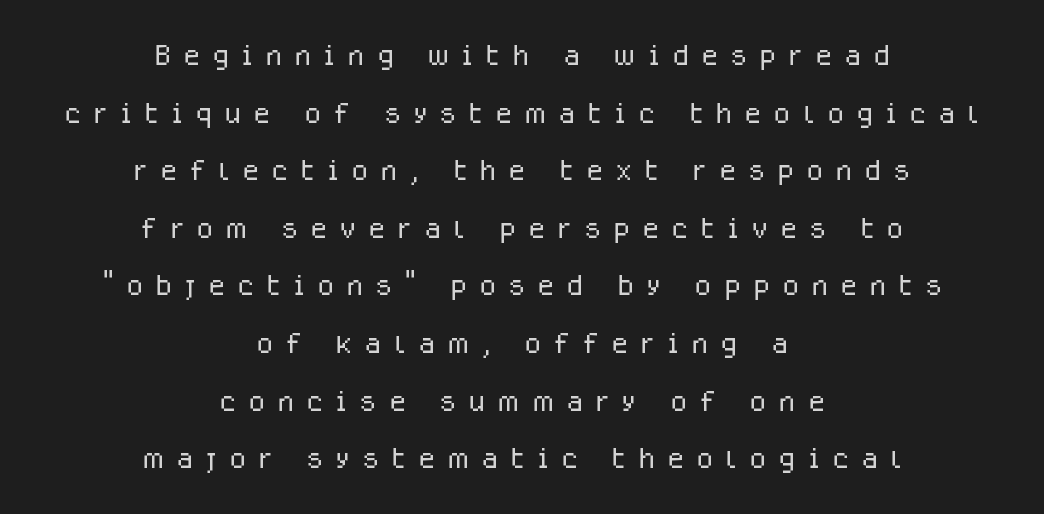
{"serif": "no", "italic": "no", "bold": "no", "weight": "light", "width": "normal", "stroke_contrast": "low", "x_height": "medium", "monospaced": "no", "underline": "no", "align": "center", "line_spacing": "normal", "line_spacing_ratio": 1.44, "letter_spacing": "wide", "letter_spacing_em": 0.29, "glyph_px": 40}
